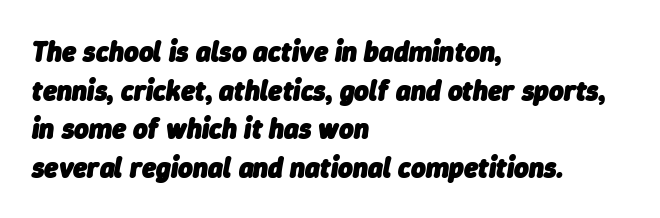
The image shows 28 px heavy type, italic (leaning right); set left-aligned, normal line spacing (1.38x), normal letter spacing, not underlined; low stroke contrast and a medium x-height.
